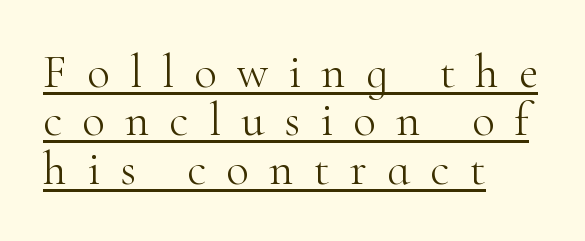
The typesetter chose a ragged-right arrangement here. Tracking here is generous; glyphs stand well apart from one another. The lettering stays uniformly vertical, giving the passage a roman look. This is serif lettering, the kind often seen in printed books.
